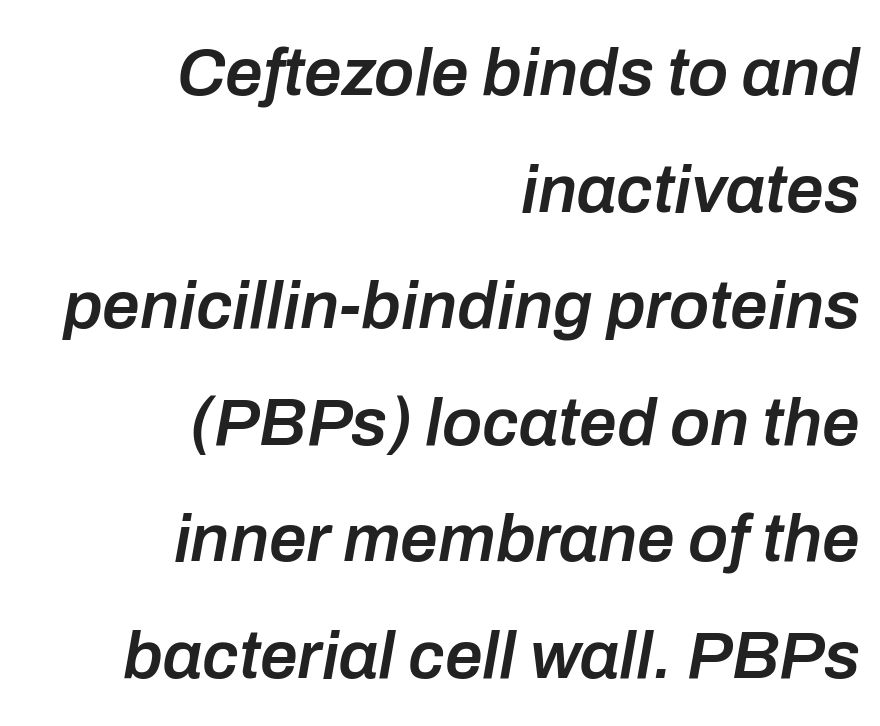
The image shows 67 px semibold type, italic (leaning right); set right-aligned, line spacing 1.74x, normal letter spacing, not underlined; low stroke contrast and a medium x-height.
